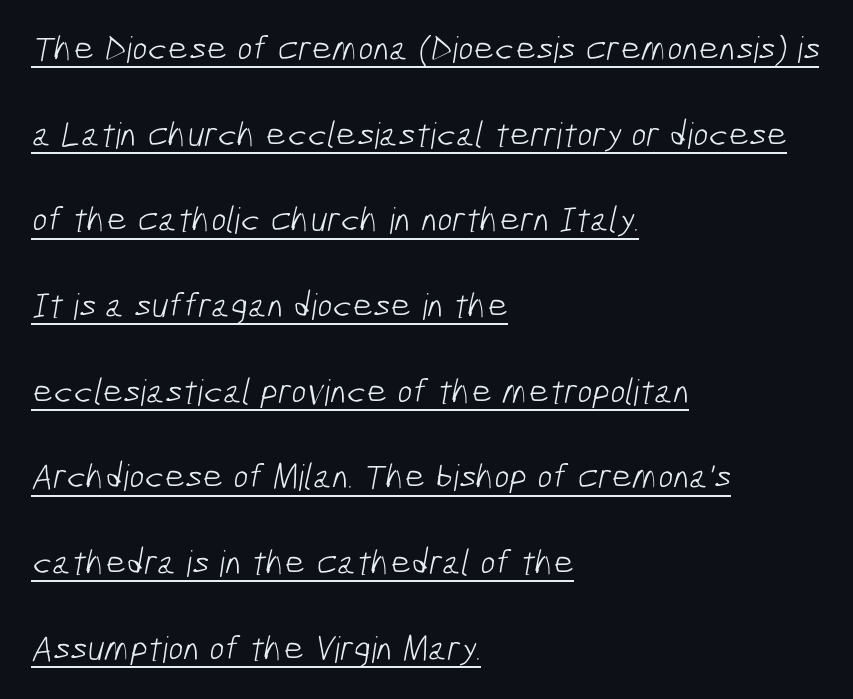
{"serif": "no", "bold": "no", "weight": "light", "width": "condensed", "stroke_contrast": "low", "x_height": "medium", "monospaced": "no", "underline": "yes", "align": "left", "line_spacing": "loose", "line_spacing_ratio": 2.38, "letter_spacing": "normal", "letter_spacing_em": 0.0, "glyph_px": 36}
